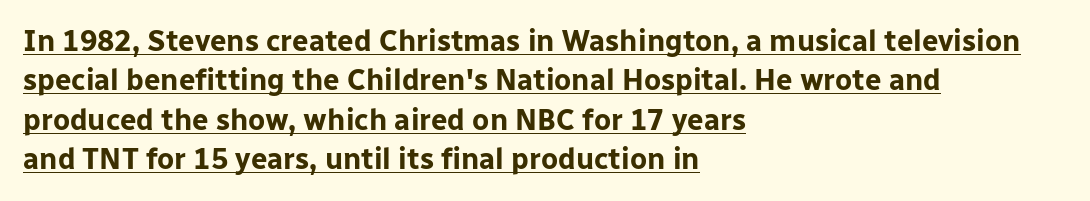
Letterform terminals end flat and unadorned throughout the passage. Interline gaps are of average width in this sample. Is there any slant? The stems are plumb. Horizontally, the lines are justified to the leading edge only. Students, this is bold: see how much ink each stroke carries. This rendering features underlined lettering.
